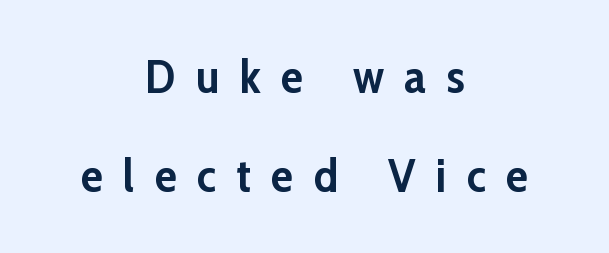
The image shows 46 px semibold sans-serif type, upright; set centered, loose line spacing (2.16x), unusually wide letter spacing (+0.44 em), not underlined; low stroke contrast and a medium x-height.
